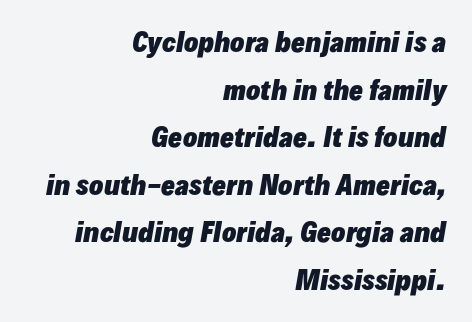
{"italic": "yes", "lean": "right", "slant_degrees": 10, "bold": "yes", "underline": "no", "align": "right", "line_spacing_ratio": 1.83, "letter_spacing": "normal", "letter_spacing_em": 0.0, "glyph_px": 26}
